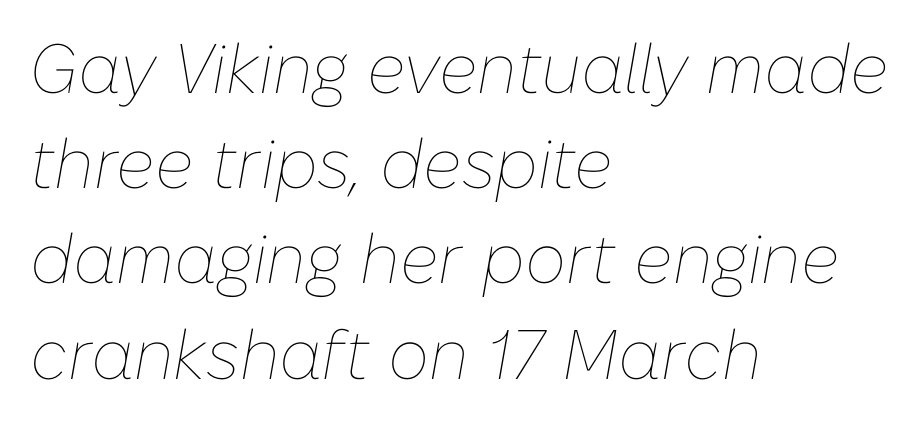
{"italic": "yes", "lean": "right", "slant_degrees": 10, "bold": "no", "weight": "thin", "width": "normal", "stroke_contrast": "low", "x_height": "medium", "monospaced": "no", "underline": "no", "align": "left", "line_spacing": "normal", "line_spacing_ratio": 1.36, "letter_spacing": "normal", "letter_spacing_em": 0.0, "glyph_px": 70}
